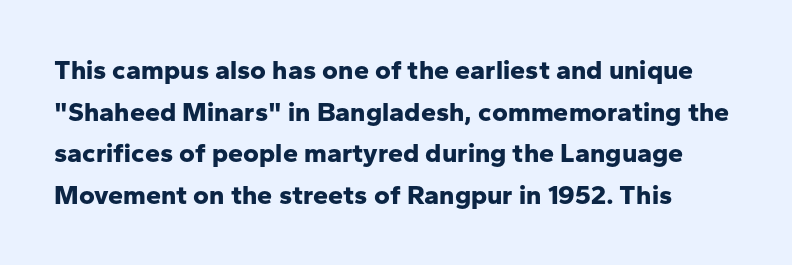
{"italic": "no", "bold": "yes", "underline": "no", "line_spacing": "normal", "line_spacing_ratio": 1.54, "letter_spacing": "normal", "letter_spacing_em": 0.0, "glyph_px": 27}
